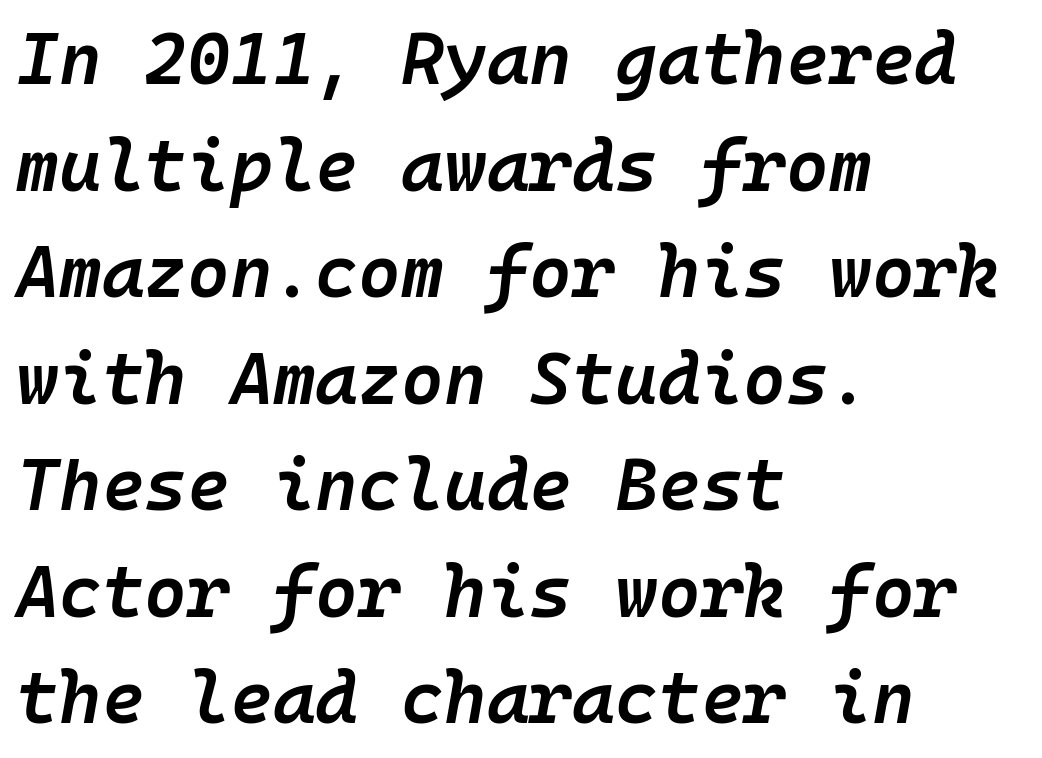
Q: Is the text bold? A: Semi-bold.
Q: Is the text italic (slanted)? A: Yes, it leans right by about 10 degrees.
Q: Is the text underlined? A: No.
Q: How is the paragraph aligned? A: Left-aligned.
Q: Is the spacing between letters normal or unusually wide? A: Normal.
Q: Is the spacing between lines tight, normal or loose? A: Normal.
Q: Width (condensed, normal, or wide)? A: Normal.
Q: Stroke contrast? A: Low.
Q: x-height? A: Medium.
Q: Monospaced? A: Yes.
